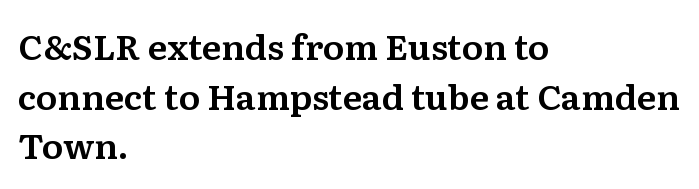
The image shows 35 px serif type, upright; set left-aligned, normal line spacing (1.42x), normal letter spacing, not underlined; medium stroke contrast and a medium x-height.
